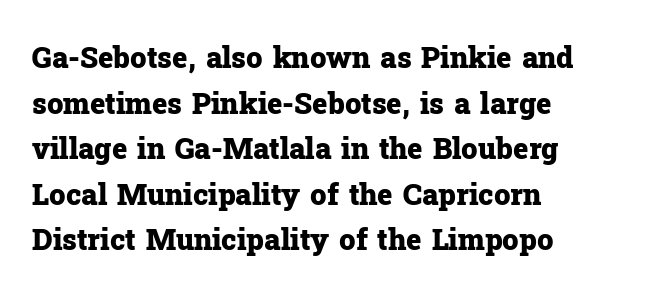
Q: Is the text bold? A: Yes.
Q: Is the text italic (slanted)? A: No, it is upright.
Q: Is the typeface a serif or a sans-serif typeface? A: Serif.
Q: Is the text underlined? A: No.
Q: How is the paragraph aligned? A: Left-aligned.
Q: Is the spacing between letters normal or unusually wide? A: Normal.
Q: Is the spacing between lines tight, normal or loose? A: Normal.
Q: Width (condensed, normal, or wide)? A: Normal.
Q: Stroke contrast? A: Low.
Q: x-height? A: Medium.
Q: Monospaced? A: No.
